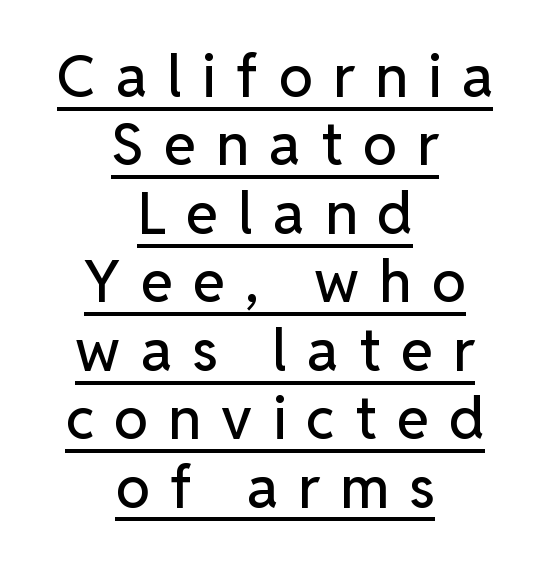
Characters follow at a spacing far wider than the type designer built in. The specimen reads as upright at a glance. These lines are rendered in a variable-pitch font. Visually the block forms a symmetrical silhouette, jagged on both flanks. Underlined type.
